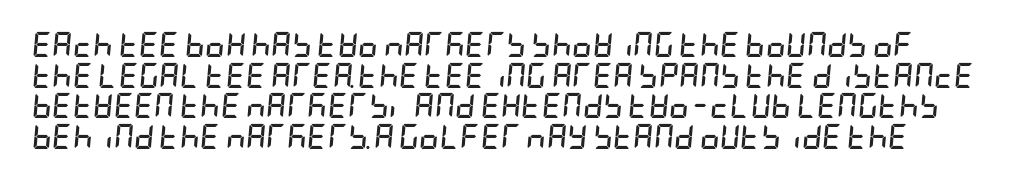
The image shows 25 px bold type, italic (leaning right); set line spacing 1.23x, normal letter spacing, not underlined.
